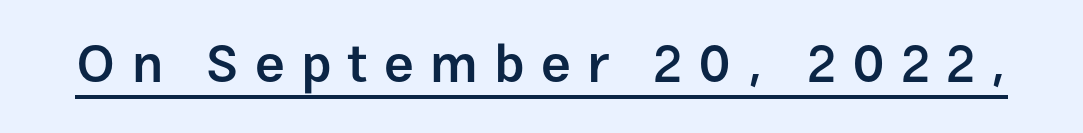
Q: Is the text bold? A: Semi-bold.
Q: Is the text italic (slanted)? A: No, it is upright.
Q: Is the typeface a serif or a sans-serif typeface? A: Sans-serif.
Q: Is the text underlined? A: Yes.
Q: Is the spacing between letters normal or unusually wide? A: Unusually wide.
Q: Width (condensed, normal, or wide)? A: Normal.
Q: Stroke contrast? A: Low.
Q: x-height? A: Medium.
Q: Monospaced? A: No.
